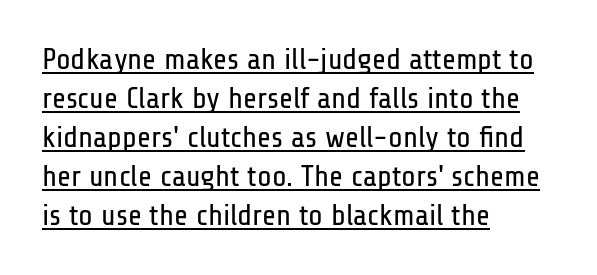
{"serif": "no", "italic": "no", "bold": "no", "weight": "regular", "width": "condensed", "stroke_contrast": "low", "x_height": "medium", "monospaced": "no", "underline": "yes", "align": "left", "line_spacing": "normal", "line_spacing_ratio": 1.3, "letter_spacing": "normal", "letter_spacing_em": 0.0, "glyph_px": 30}
